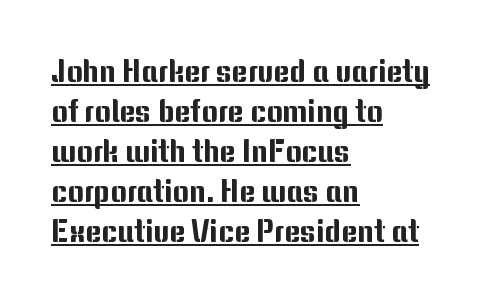
{"serif": "no", "italic": "no", "width": "normal", "stroke_contrast": "medium", "x_height": "medium", "monospaced": "no", "underline": "yes", "align": "left", "line_spacing": "normal", "line_spacing_ratio": 1.29, "letter_spacing": "normal", "letter_spacing_em": 0.0, "glyph_px": 31}
